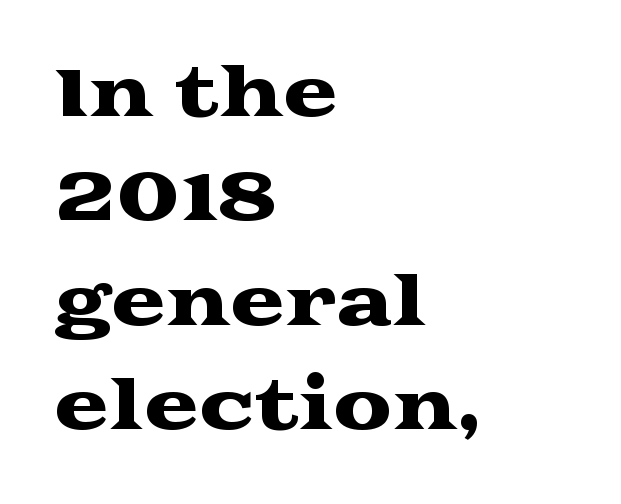
Notice how the stems are strictly vertical — no italics here. You could call the tracking neutral — neither tight nor loose. The font family rendered here belongs to the serif group. Bare-footed words on every line. One-word summary of the alignment: left.
